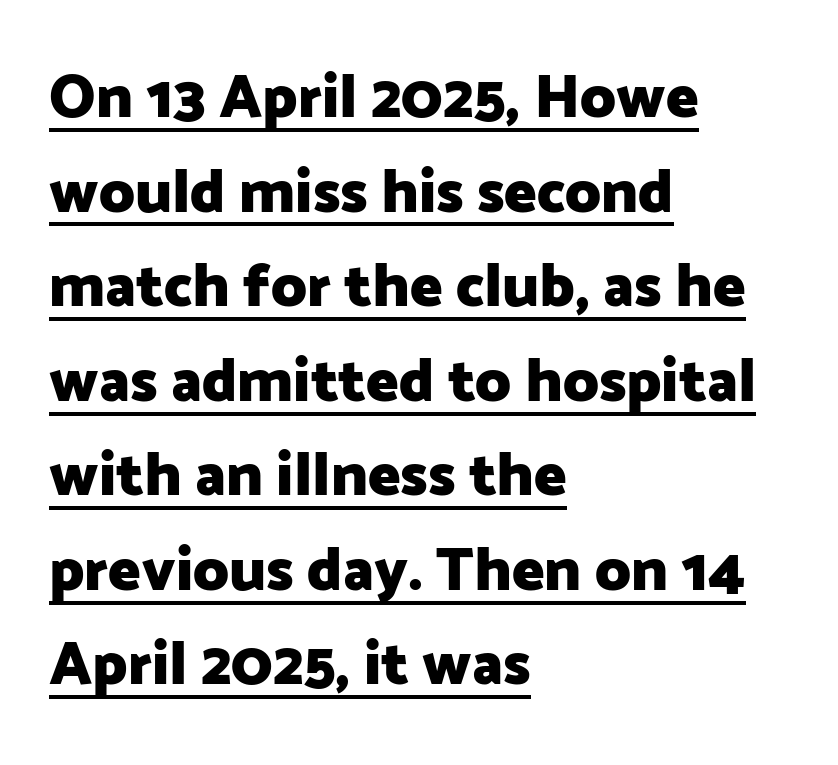
The image shows 61 px heavy sans-serif type, upright; set left-aligned, normal line spacing (1.55x), normal letter spacing, underlined; low stroke contrast and a medium x-height.
